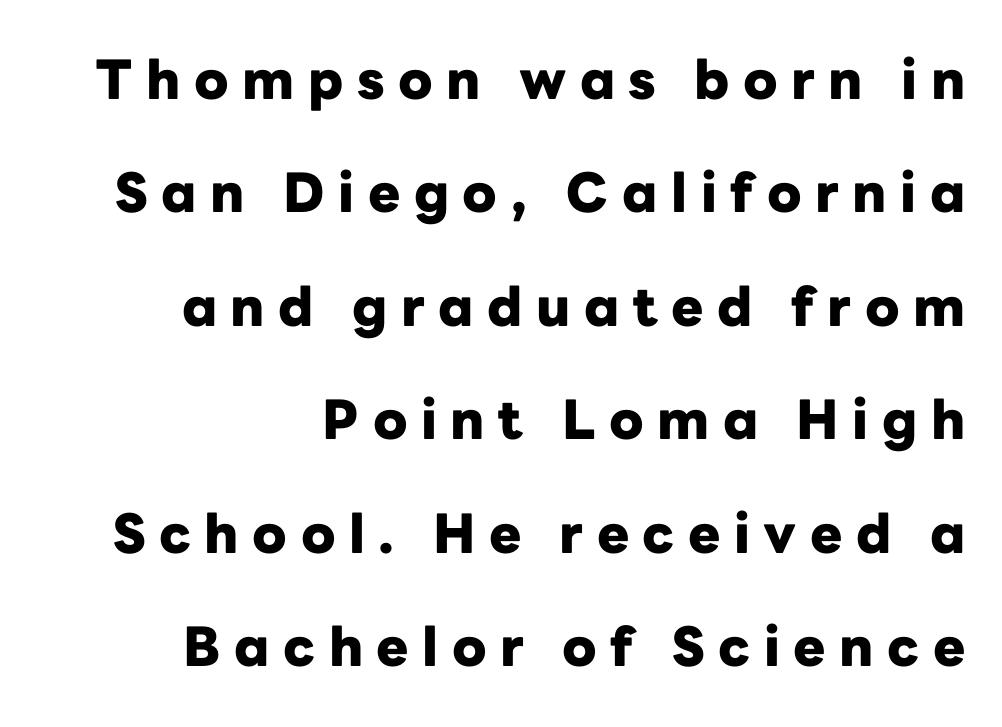
Q: Is the text bold? A: Yes.
Q: Is the text italic (slanted)? A: No, it is upright.
Q: Is the typeface a serif or a sans-serif typeface? A: Sans-serif.
Q: Is the text underlined? A: No.
Q: How is the paragraph aligned? A: Right-aligned.
Q: Is the spacing between letters normal or unusually wide? A: Unusually wide.
Q: Is the spacing between lines tight, normal or loose? A: Loose.
Q: Width (condensed, normal, or wide)? A: Normal.
Q: Stroke contrast? A: Low.
Q: x-height? A: Medium.
Q: Monospaced? A: No.
